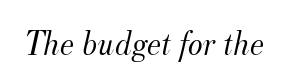
The image shows 35 px light serif type, italic (leaning right); set normal letter spacing, not underlined; medium stroke contrast and a small x-height.
